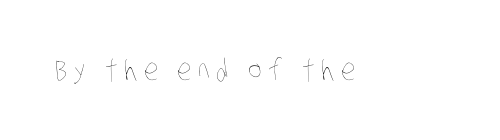
Here the designer chose a conventional face with non-uniform glyph widths. On a weight scale, this lands at 450 or below. Tracking here is generous; glyphs stand well apart from one another. The strip under each line holds only bare page.
